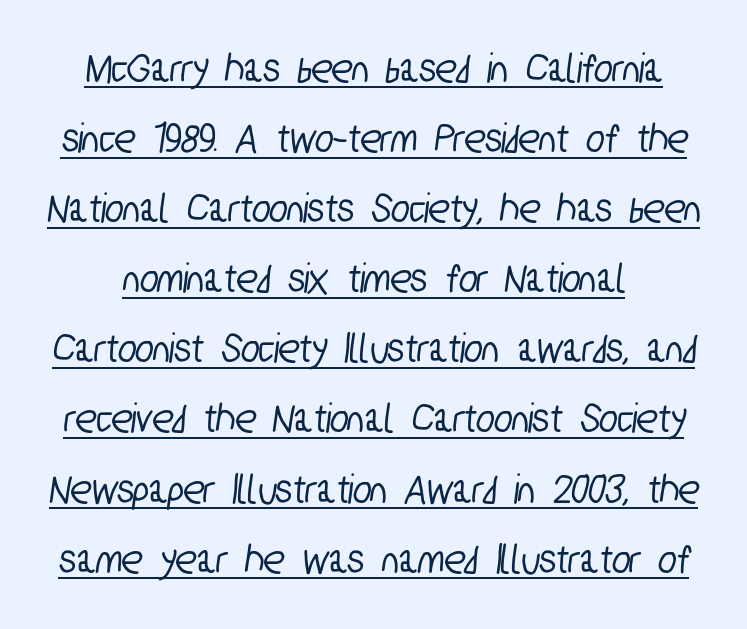
Q: Is the typeface a serif or a sans-serif typeface? A: Sans-serif.
Q: Is the text underlined? A: Yes.
Q: Is the spacing between letters normal or unusually wide? A: Normal.
Q: Is the spacing between lines tight, normal or loose? A: Normal.
Q: Width (condensed, normal, or wide)? A: Condensed.
Q: Stroke contrast? A: Low.
Q: x-height? A: Medium.
Q: Monospaced? A: No.
